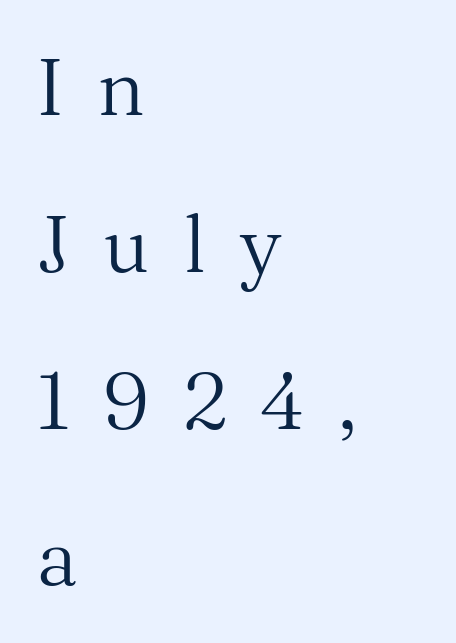
The lines are quadded left. Yep, those are serifs on the letters. Here the designer chose a conventional face with non-uniform glyph widths. On a weight scale, this lands at 450 or below. Every character sits straight up, as roman type does.
